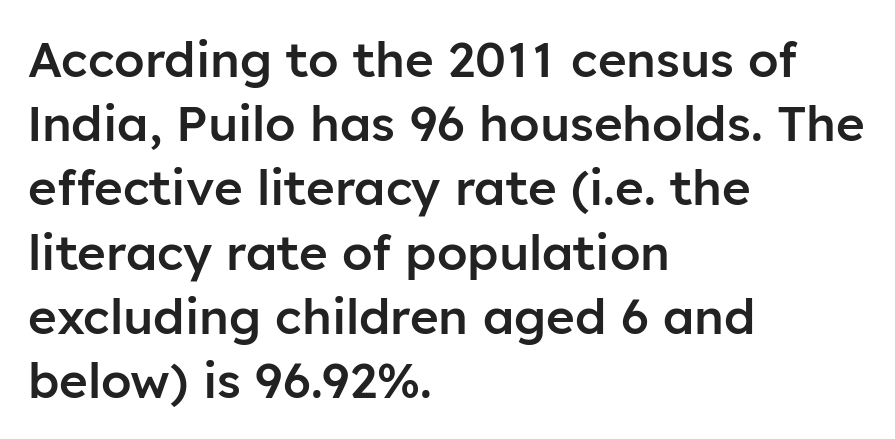
{"serif": "no", "italic": "no", "bold": "semi", "weight": "semibold", "width": "normal", "stroke_contrast": "low", "x_height": "medium", "monospaced": "no", "underline": "no", "align": "left", "line_spacing": "normal", "line_spacing_ratio": 1.31, "letter_spacing": "normal", "letter_spacing_em": 0.0, "glyph_px": 49}
